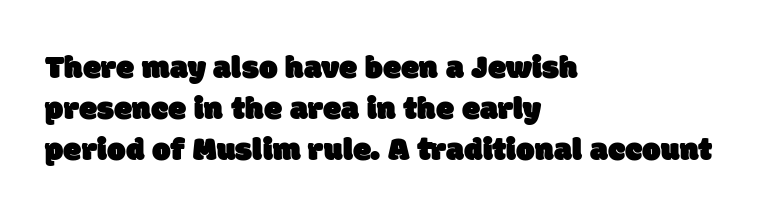
The image shows 33 px sans-serif type; set left-aligned, normal line spacing (1.25x), normal letter spacing, not underlined; low stroke contrast and a large x-height.
